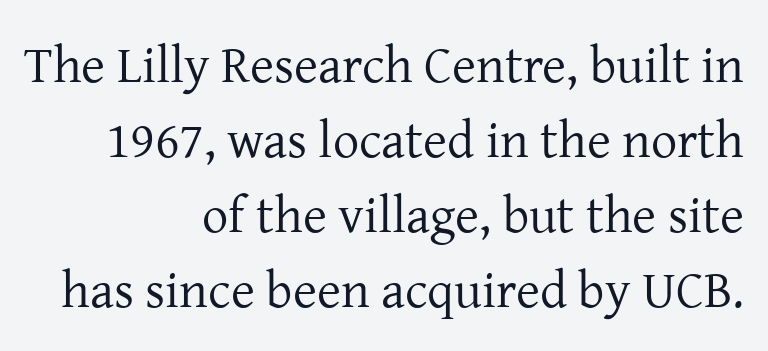
The image shows 52 px regular-weight serif type, upright; set right-aligned, normal line spacing (1.44x), normal letter spacing, not underlined; low stroke contrast and a medium x-height.
